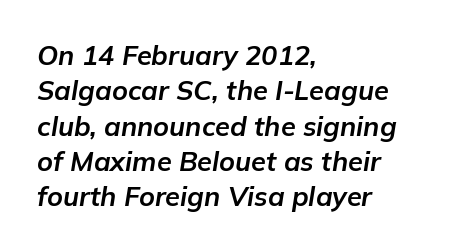
Each word holds together tightly as a unit, with standard inter-letter gaps. Evenly set lines give the paragraph a standard silhouette. Words float on clear page, feet unadorned. A full-strength bold gives these letters their thick strokes.
